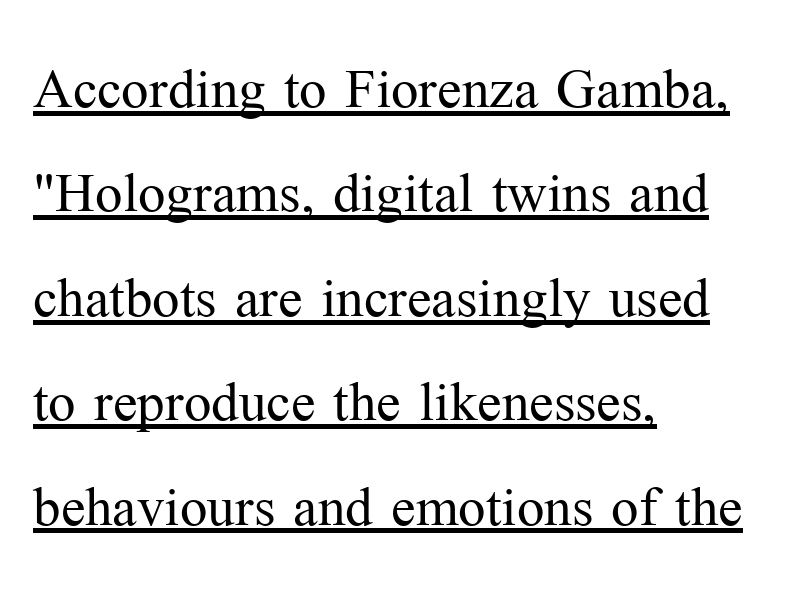
The image shows 73 px light serif type, upright; set left-aligned, normal line spacing (1.43x), normal letter spacing, underlined; medium stroke contrast and a medium x-height.
